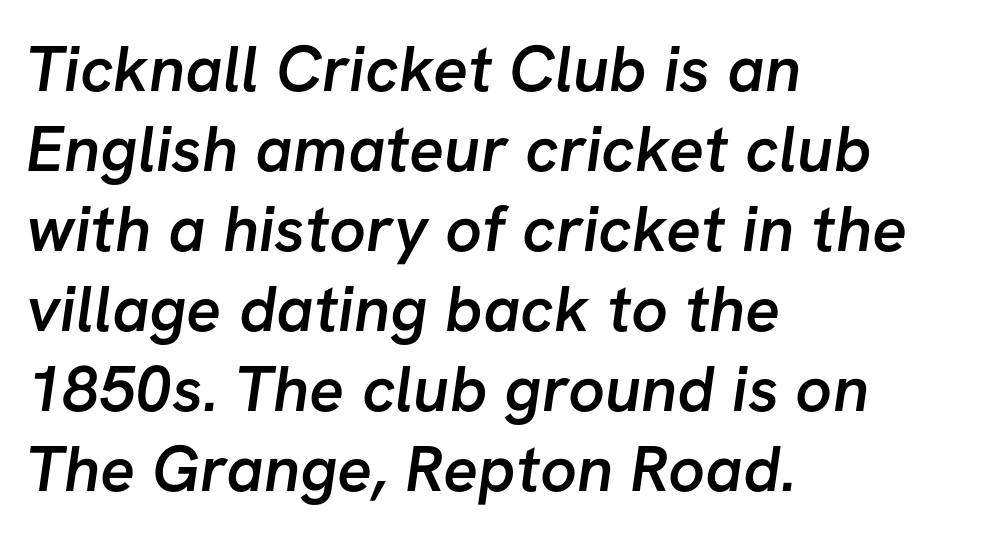
Q: Is the text bold? A: Semi-bold.
Q: Is the typeface a serif or a sans-serif typeface? A: Sans-serif.
Q: Is the text underlined? A: No.
Q: How is the paragraph aligned? A: Left-aligned.
Q: Is the spacing between letters normal or unusually wide? A: Normal.
Q: Width (condensed, normal, or wide)? A: Normal.
Q: Stroke contrast? A: Low.
Q: x-height? A: Medium.
Q: Monospaced? A: No.
